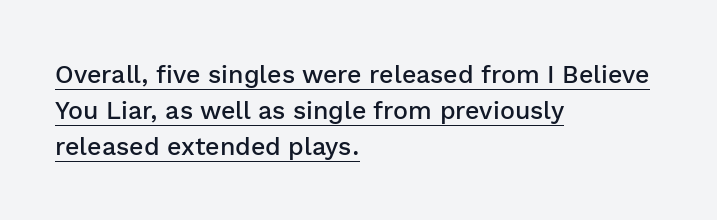
The image shows 25 px text type, upright; set left-aligned, normal line spacing (1.45x), normal letter spacing, underlined.
